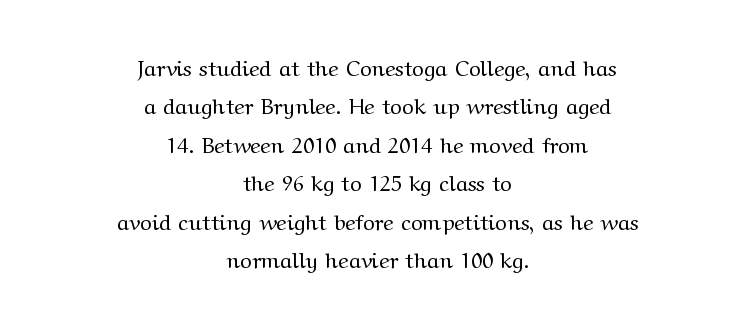
{"italic": "no", "bold": "no", "underline": "no", "align": "center", "line_spacing_ratio": 1.75, "letter_spacing": "normal", "letter_spacing_em": 0.0, "glyph_px": 22}
